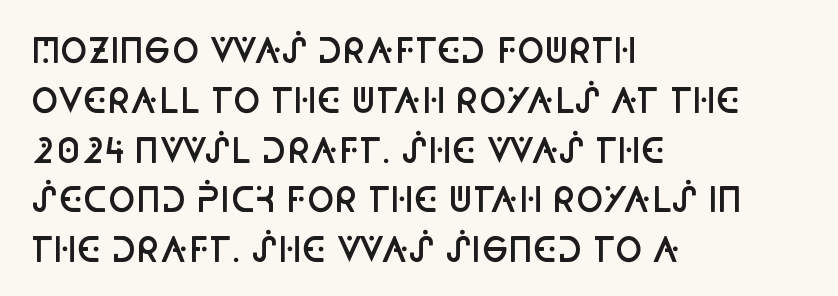
{"serif": "no", "italic": "no", "bold": "semi", "weight": "semibold", "width": "condensed", "stroke_contrast": "low", "x_height": "large", "monospaced": "no", "underline": "no", "align": "left", "line_spacing": "normal", "line_spacing_ratio": 1.51, "letter_spacing": "normal", "letter_spacing_em": 0.0, "glyph_px": 33}
